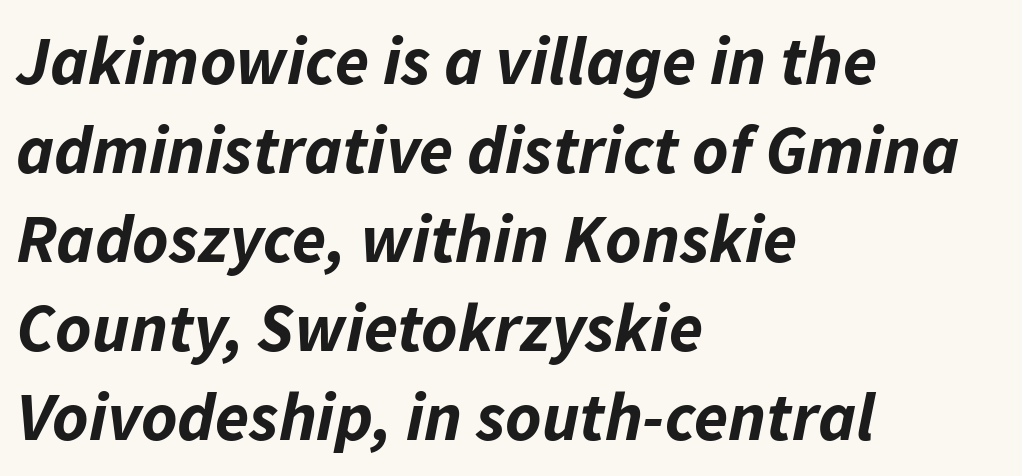
{"italic": "yes", "lean": "right", "slant_degrees": 11, "bold": "yes", "weight": "bold", "width": "normal", "stroke_contrast": "low", "x_height": "medium", "monospaced": "no", "underline": "no", "align": "left", "line_spacing": "normal", "line_spacing_ratio": 1.29, "letter_spacing": "normal", "letter_spacing_em": 0.0, "glyph_px": 69}
